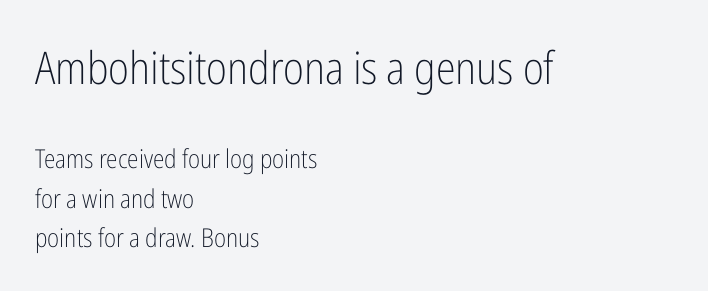
The image shows 45 px light, condensed sans-serif type, upright; set left-aligned, normal line spacing (1.53x), normal letter spacing, not underlined; the first (top) block is 1.73x larger; low stroke contrast and a medium x-height.
